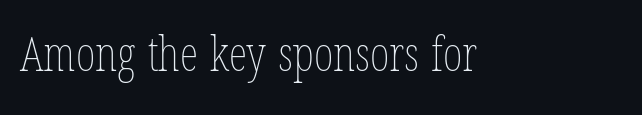
Q: Is the text bold? A: No.
Q: Is the text underlined? A: No.
Q: Is the spacing between letters normal or unusually wide? A: Normal.
Q: Width (condensed, normal, or wide)? A: Condensed.
Q: Stroke contrast? A: Low.
Q: x-height? A: Medium.
Q: Monospaced? A: No.
